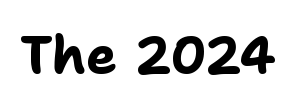
{"serif": "no", "italic": "no", "bold": "yes", "weight": "bold", "width": "normal", "stroke_contrast": "low", "x_height": "medium", "monospaced": "no", "underline": "no", "letter_spacing": "normal", "letter_spacing_em": 0.0, "glyph_px": 52}
